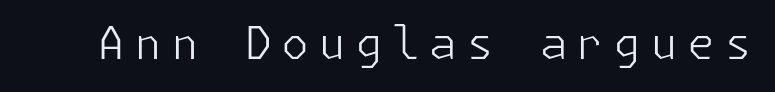
Every stem runs plumb, perpendicular to the baseline. I'd call this a sans setting — the letters go barefoot. Inter-character spacing is expanded well beyond the font's built-in metrics. Letters have the restrained weight of plain body copy at most. Check under the words: just untouched page.
